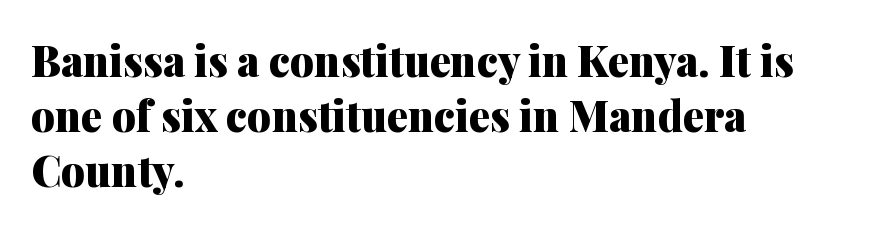
{"serif": "yes", "italic": "no", "bold": "yes", "weight": "heavy", "width": "normal", "stroke_contrast": "medium", "x_height": "medium", "monospaced": "no", "underline": "no", "align": "left", "line_spacing": "normal", "line_spacing_ratio": 1.31, "letter_spacing": "normal", "letter_spacing_em": 0.0, "glyph_px": 42}
